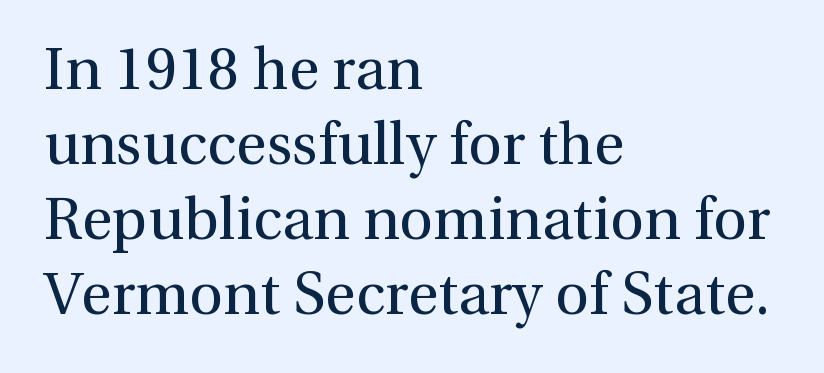
The image shows 59 px regular-weight serif type, upright; set left-aligned, normal line spacing (1.27x), normal letter spacing, not underlined; a medium x-height.
